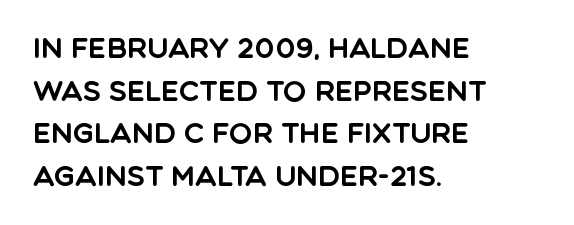
{"serif": "no", "italic": "no", "width": "normal", "x_height": "large", "monospaced": "no", "underline": "no", "align": "left", "line_spacing": "normal", "line_spacing_ratio": 1.52, "letter_spacing": "normal", "letter_spacing_em": 0.0, "glyph_px": 28}
